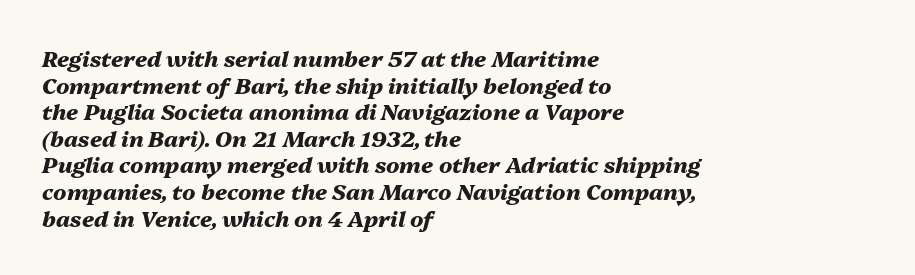
Italic? Definitely — the glyphs are oblique. Glance below the letters and you will spot only blank space. Look at the tracking — it's just the regular setting, nothing added. Line beginnings align vertically; line endings do not. Strong, thick strokes mark this as bold type.
